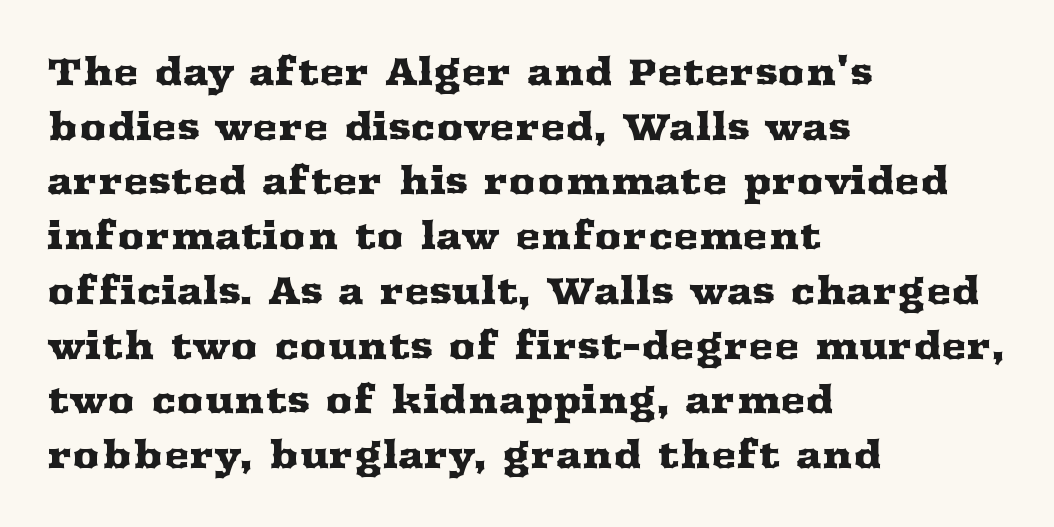
Honestly, the row spacing looks completely unremarkable. Each letter keeps its own natural width here, so spacing adapts to shape. Each letter's strokes conclude with small projecting serifs. The lettering holds an erect, upright posture throughout.
